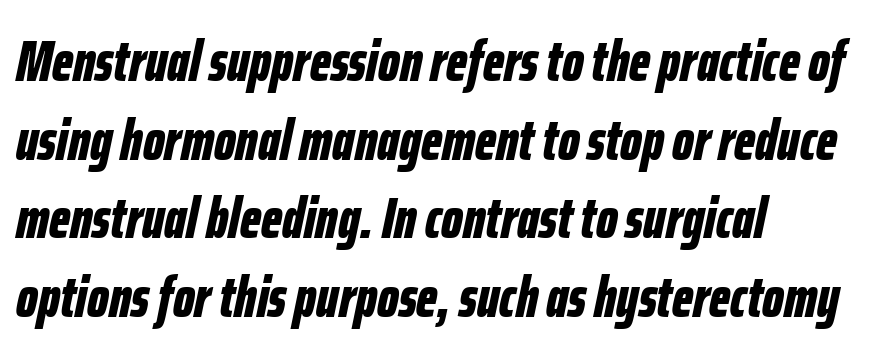
When letters slant like this, we call the style italic. Words appear dense and cohesive because spacing is normal. Type without underlining. Rows of type keep a routine distance in the vertical direction.
